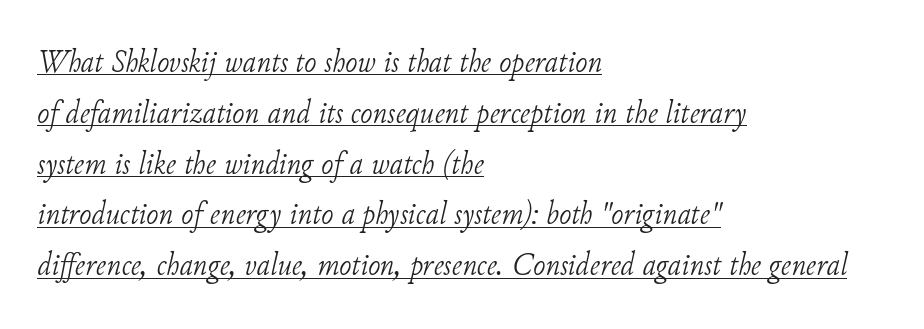
{"serif": "yes", "italic": "yes", "lean": "right", "slant_degrees": 11, "bold": "no", "weight": "light", "width": "normal", "stroke_contrast": "low", "x_height": "small", "monospaced": "no", "underline": "yes", "align": "left", "line_spacing": "normal", "line_spacing_ratio": 1.54, "letter_spacing": "normal", "letter_spacing_em": 0.0, "glyph_px": 33}
